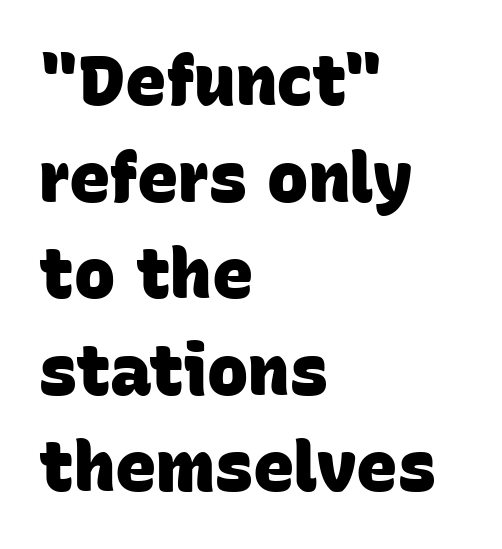
Q: Is the text bold? A: Yes.
Q: Is the typeface a serif or a sans-serif typeface? A: Sans-serif.
Q: Is the text underlined? A: No.
Q: How is the paragraph aligned? A: Left-aligned.
Q: Is the spacing between letters normal or unusually wide? A: Normal.
Q: Is the spacing between lines tight, normal or loose? A: Normal.
Q: Width (condensed, normal, or wide)? A: Normal.
Q: Stroke contrast? A: Low.
Q: x-height? A: Large.
Q: Monospaced? A: No.
